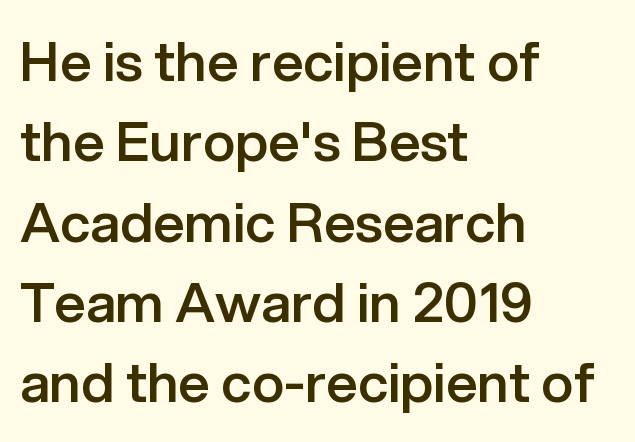
Q: Is the text bold? A: Semi-bold.
Q: Is the text italic (slanted)? A: No, it is upright.
Q: Is the typeface a serif or a sans-serif typeface? A: Sans-serif.
Q: Is the text underlined? A: No.
Q: How is the paragraph aligned? A: Left-aligned.
Q: Is the spacing between letters normal or unusually wide? A: Normal.
Q: Is the spacing between lines tight, normal or loose? A: Normal.
Q: Width (condensed, normal, or wide)? A: Normal.
Q: Stroke contrast? A: Low.
Q: x-height? A: Medium.
Q: Monospaced? A: No.
